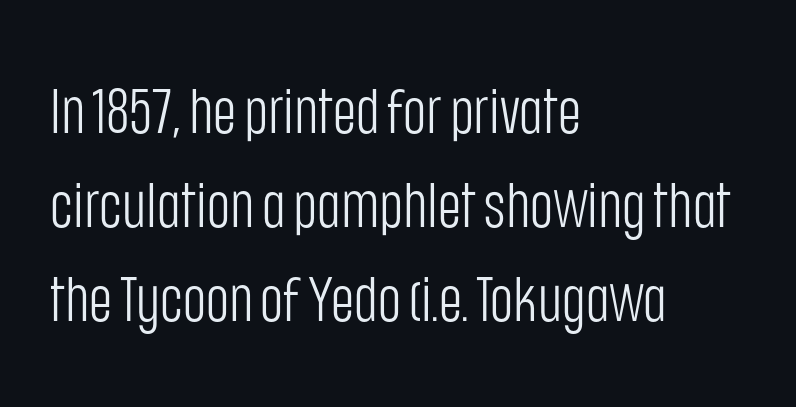
{"serif": "no", "italic": "no", "bold": "no", "weight": "light", "width": "condensed", "stroke_contrast": "low", "x_height": "large", "monospaced": "no", "underline": "no", "align": "left", "line_spacing": "normal", "line_spacing_ratio": 1.49, "letter_spacing": "normal", "letter_spacing_em": 0.0, "glyph_px": 63}
